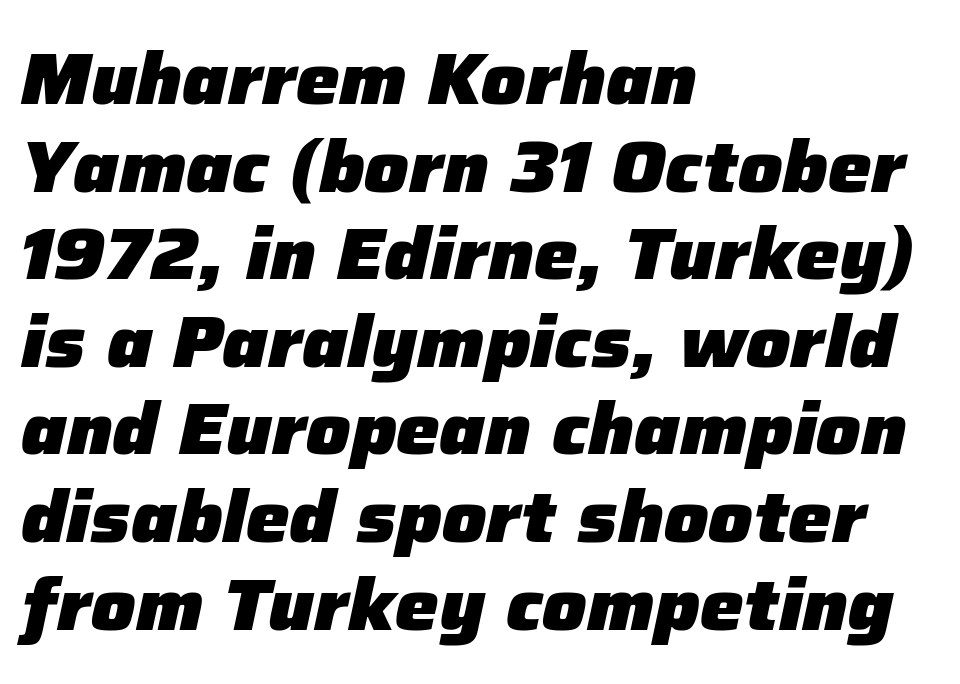
Honestly, the letter spacing is just normal — you wouldn't notice it. Caption: multi-line text, flush left, ragged right. Character widths vary here, with narrow letters taking less room than wide ones. Observe the lean: these are italic letterforms. The area under the type is left untouched.
